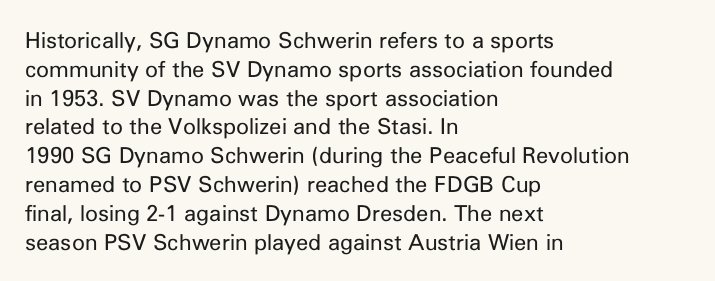
Q: Is the text bold? A: No.
Q: Is the text italic (slanted)? A: No, it is upright.
Q: Is the text underlined? A: No.
Q: How is the paragraph aligned? A: Left-aligned.
Q: Is the spacing between letters normal or unusually wide? A: Normal.
Q: Is the spacing between lines tight, normal or loose? A: Normal.
